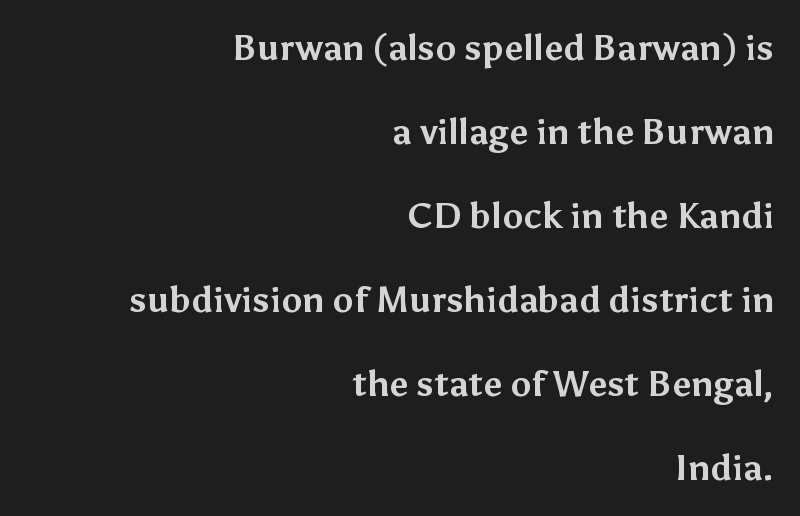
The image shows 35 px bold sans-serif type, upright; set right-aligned, loose line spacing (2.4x), normal letter spacing, not underlined; medium stroke contrast and a medium x-height.
